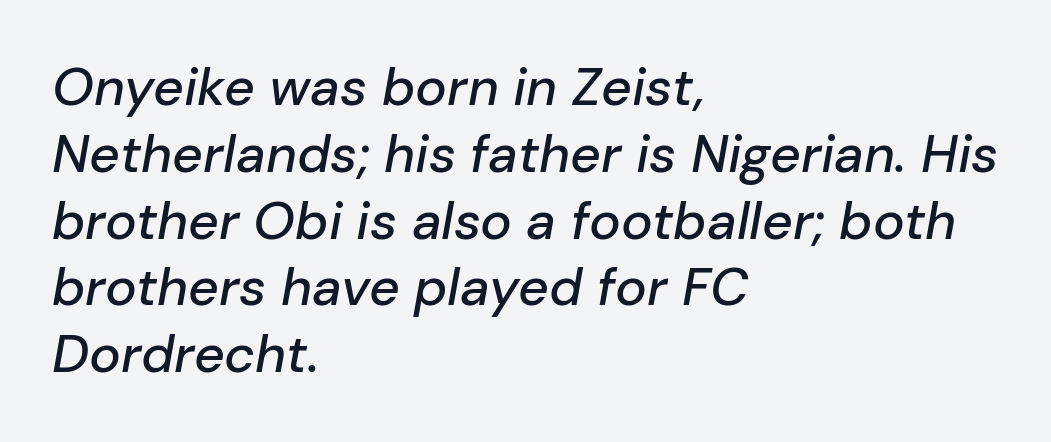
The image shows 53 px text type, italic (leaning right); set left-aligned, normal line spacing (1.26x), normal letter spacing, not underlined; low stroke contrast and a medium x-height.
